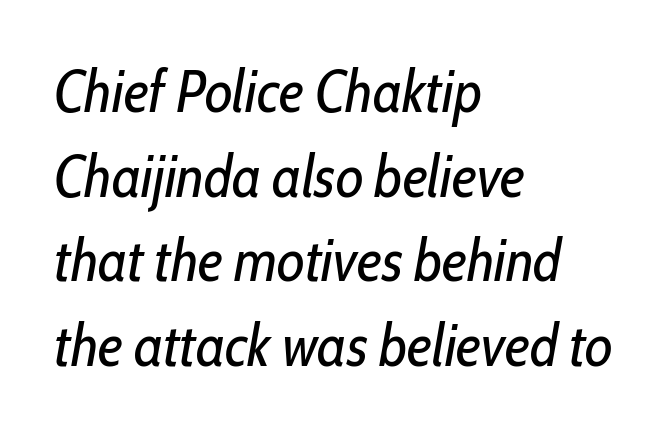
{"italic": "yes", "lean": "right", "slant_degrees": 10, "bold": "no", "weight": "regular", "width": "condensed", "stroke_contrast": "low", "x_height": "medium", "monospaced": "no", "underline": "no", "align": "left", "line_spacing": "normal", "line_spacing_ratio": 1.41, "letter_spacing": "normal", "letter_spacing_em": 0.0, "glyph_px": 60}
